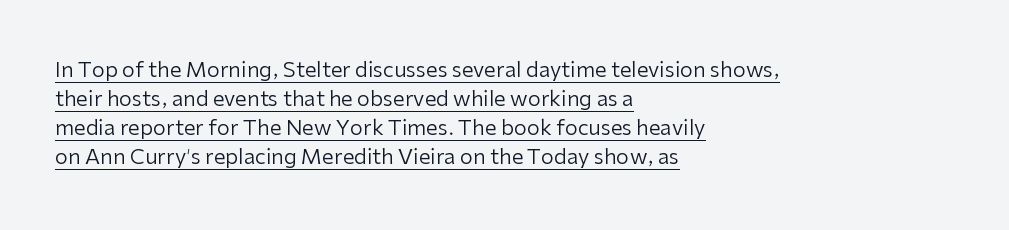
Q: Is the text bold? A: No.
Q: Is the text italic (slanted)? A: No, it is upright.
Q: Is the text underlined? A: Yes.
Q: How is the paragraph aligned? A: Left-aligned.
Q: Is the spacing between letters normal or unusually wide? A: Normal.
Q: Is the spacing between lines tight, normal or loose? A: Normal.
